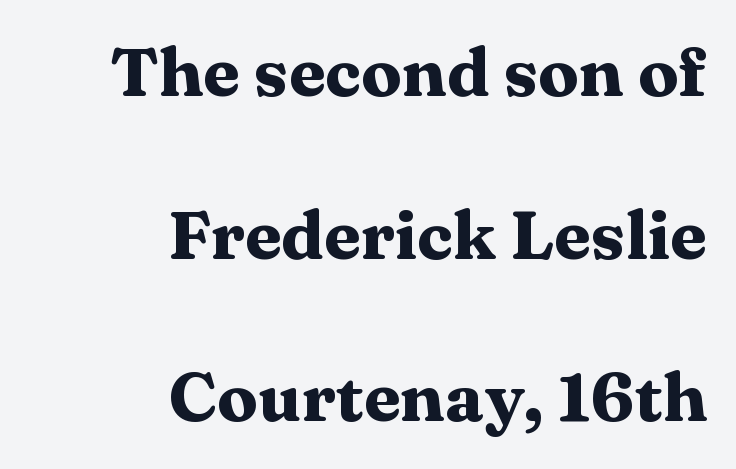
This block would shrink considerably if given ordinary leading; it's expanded now. The face used here has the dense, thick strokes of a bold. The letters carry serifs — small finishing strokes at the ends of their stems. Leftover space on each line is placed entirely before the opening word. These lines are rendered in a variable-pitch font.
